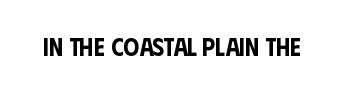
{"italic": "no", "underline": "no", "letter_spacing": "normal", "letter_spacing_em": 0.0, "glyph_px": 25}
